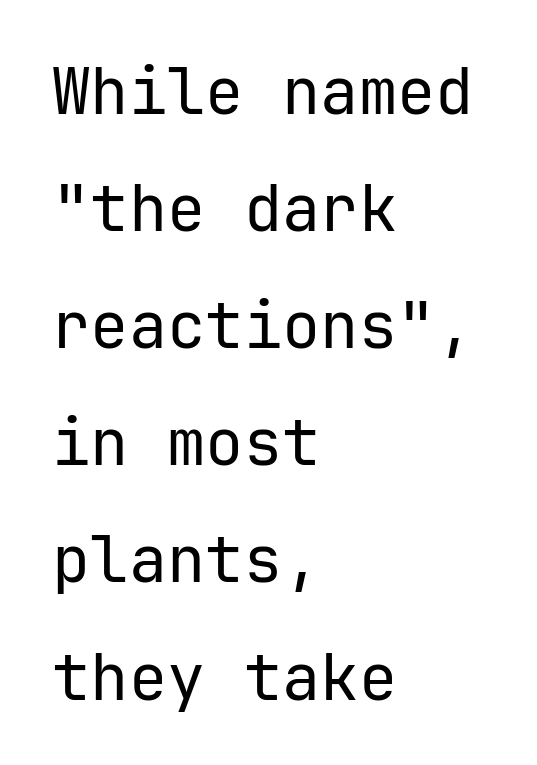
Q: Is the text bold? A: No.
Q: Is the text italic (slanted)? A: No, it is upright.
Q: Is the typeface a serif or a sans-serif typeface? A: Sans-serif.
Q: Is the text underlined? A: No.
Q: How is the paragraph aligned? A: Left-aligned.
Q: Is the spacing between letters normal or unusually wide? A: Normal.
Q: Width (condensed, normal, or wide)? A: Normal.
Q: Stroke contrast? A: Low.
Q: x-height? A: Medium.
